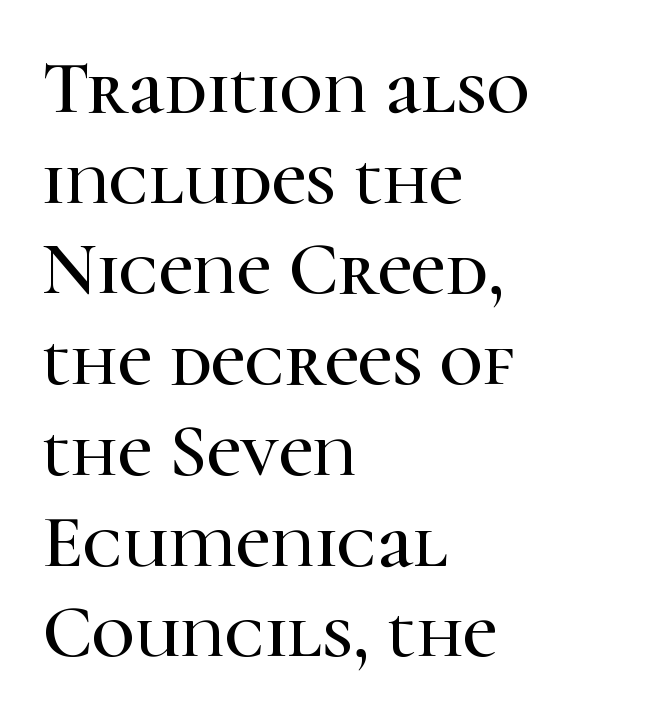
Descenders hang freely into open space. Varying glyph widths throughout — classic text-font behaviour. Compared with typical body copy, the letter spacing here is the same. Regarding serifs, this sample has them.
